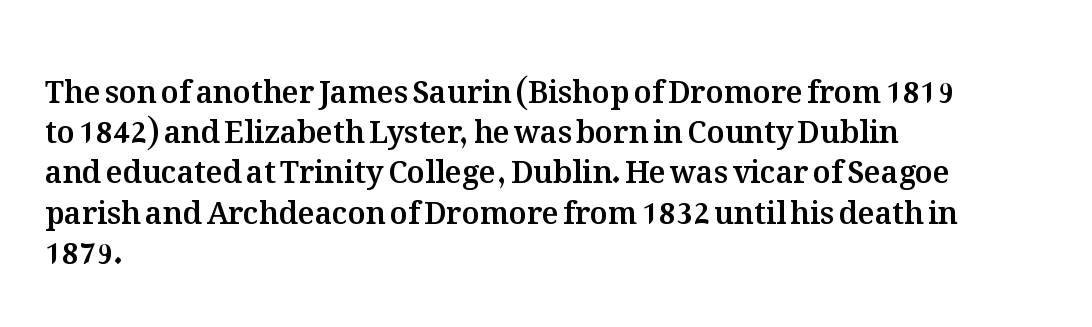
{"italic": "no", "width": "normal", "stroke_contrast": "medium", "x_height": "medium", "monospaced": "no", "underline": "no", "align": "left", "line_spacing": "normal", "line_spacing_ratio": 1.34, "letter_spacing": "normal", "letter_spacing_em": 0.0, "glyph_px": 30}
